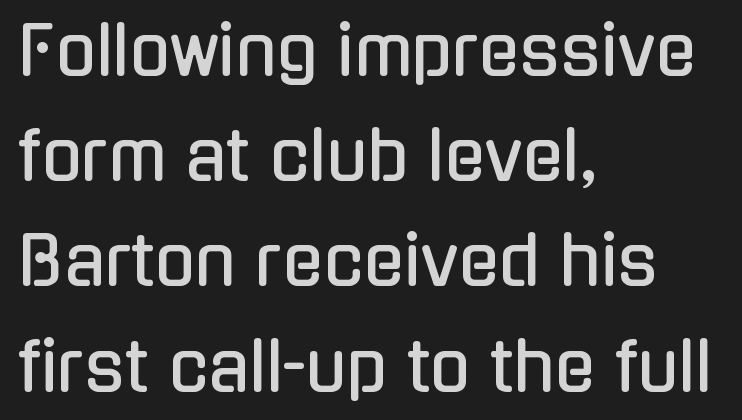
The lines sit at an ordinary, default distance from one another. The text block is weighted toward the left margin, trailing off unevenly rightward. Italic: no, the glyphs are upright roman. No feet cap the strokes, marking this as sans-serif type.
